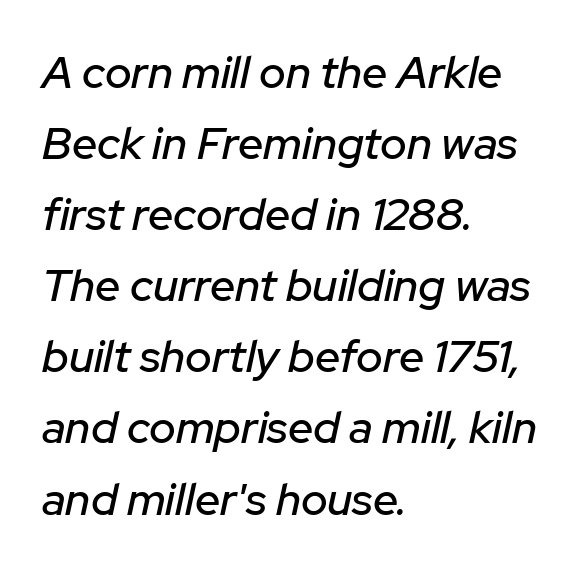
The image shows 45 px text type, italic (leaning right); set left-aligned, normal line spacing (1.58x), normal letter spacing, not underlined; low stroke contrast and a medium x-height.
